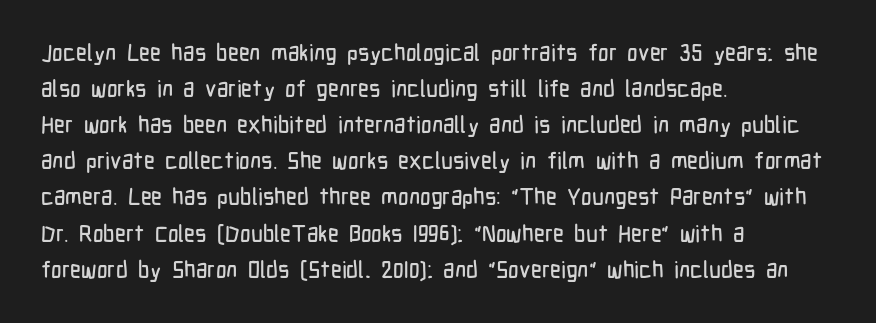
Regular leading. Check under the words: just untouched page. The type is set solid horizontally, with unmodified tracking. The paragraph has a hard left edge and a soft right edge.
